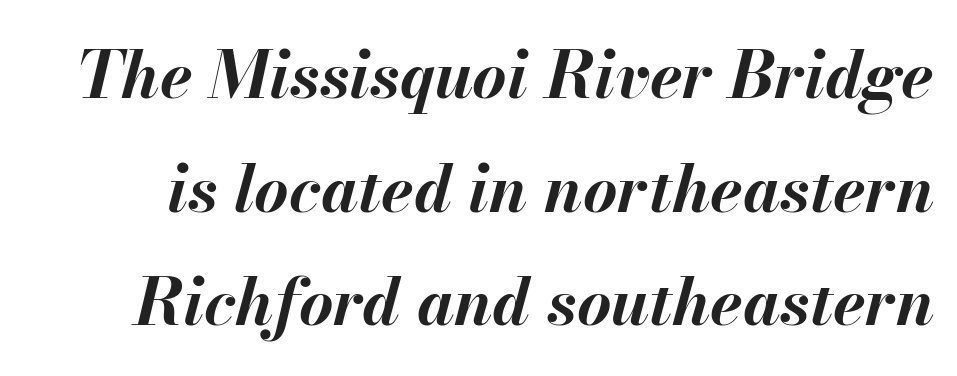
A clean baseline with only descenders dipping below it. The letterforms sit shoulder to shoulder at normal distance. How heavy is the stroke? Heavy — this is a bold. Rendered with sloped, italic letterforms. Do the characters align in a grid? No, the font is proportional.
